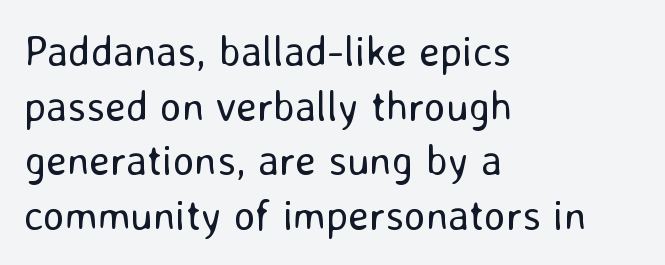
Q: Is the text bold? A: No.
Q: Is the text italic (slanted)? A: No, it is upright.
Q: Is the typeface a serif or a sans-serif typeface? A: Sans-serif.
Q: Is the text underlined? A: No.
Q: How is the paragraph aligned? A: Left-aligned.
Q: Is the spacing between letters normal or unusually wide? A: Normal.
Q: Is the spacing between lines tight, normal or loose? A: Normal.
Q: Width (condensed, normal, or wide)? A: Normal.
Q: Stroke contrast? A: Low.
Q: x-height? A: Medium.
Q: Monospaced? A: No.
